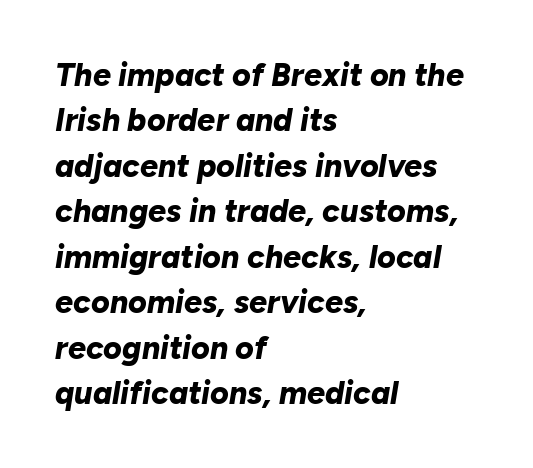
{"italic": "yes", "lean": "right", "slant_degrees": 10, "bold": "yes", "weight": "bold", "width": "normal", "stroke_contrast": "low", "x_height": "medium", "monospaced": "no", "underline": "no", "align": "left", "line_spacing": "normal", "line_spacing_ratio": 1.42, "letter_spacing": "normal", "letter_spacing_em": 0.0, "glyph_px": 32}
